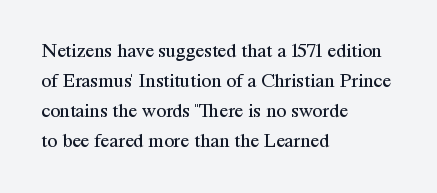
The image shows 20 px text type, upright; set left-aligned, normal line spacing (1.5x), normal letter spacing, not underlined.
